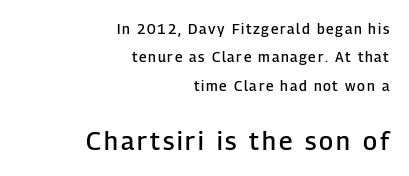
The image shows 25 px text type, upright; set right-aligned, loose line spacing (2.02x), not underlined; the second (bottom) block is 1.79x larger.
